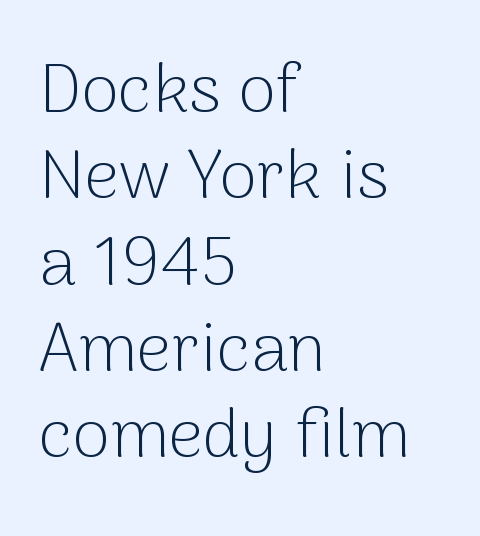
The image shows 68 px light sans-serif type, upright; set left-aligned, normal line spacing (1.27x), normal letter spacing, not underlined; low stroke contrast and a medium x-height.
